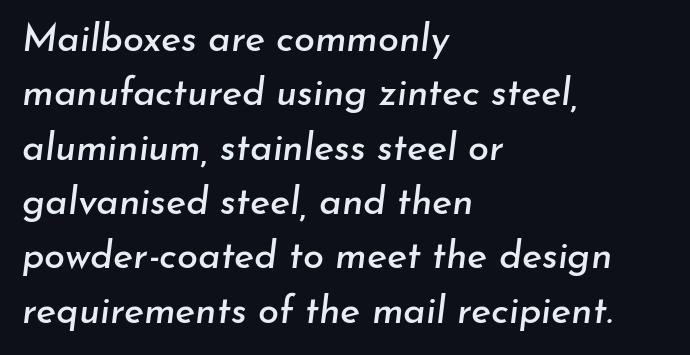
The image shows 38 px text type, italic (leaning right); set left-aligned, normal line spacing (1.43x), normal letter spacing, not underlined; low stroke contrast and a small x-height.
